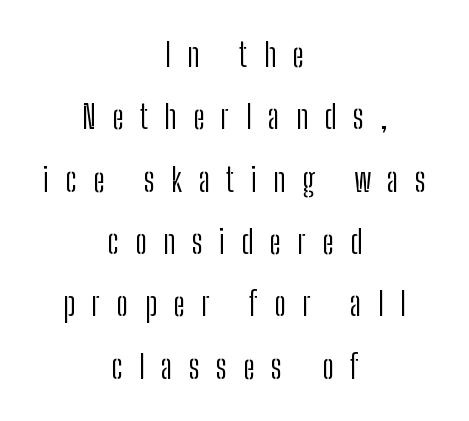
The image shows 33 px light, condensed sans-serif type, upright; set centered, line spacing 1.89x, unusually wide letter spacing (+0.5 em), not underlined; low stroke contrast and a medium x-height.
